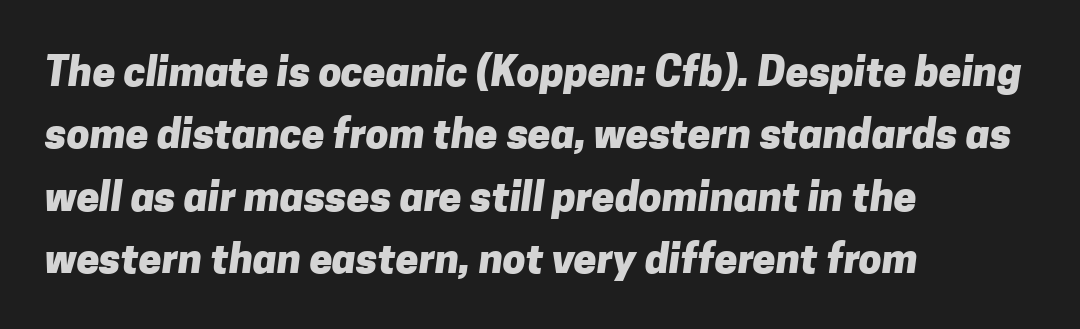
The passage shown has conventional tracking throughout. Do the characters align in a grid? No, the font is proportional. Just letters on the line, the space beneath them empty. The compositor pushed each line to the left boundary.
